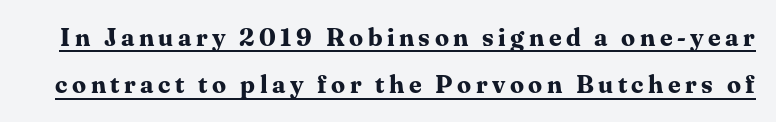
Caption: lettering with a line underneath. Airy leading. Pretty heavy lettering here — definitely bold. When letters stand straight like this, we call the style roman or upright.
